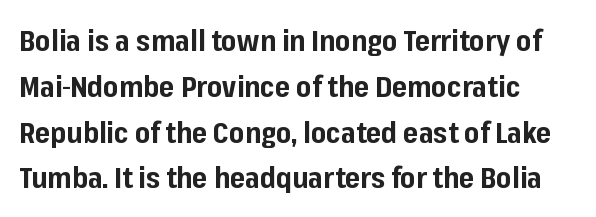
Q: Is the text bold? A: Yes.
Q: Is the text italic (slanted)? A: No, it is upright.
Q: Is the typeface a serif or a sans-serif typeface? A: Sans-serif.
Q: Is the text underlined? A: No.
Q: How is the paragraph aligned? A: Left-aligned.
Q: Is the spacing between letters normal or unusually wide? A: Normal.
Q: Is the spacing between lines tight, normal or loose? A: Normal.
Q: Width (condensed, normal, or wide)? A: Normal.
Q: Stroke contrast? A: Low.
Q: x-height? A: Medium.
Q: Monospaced? A: No.
